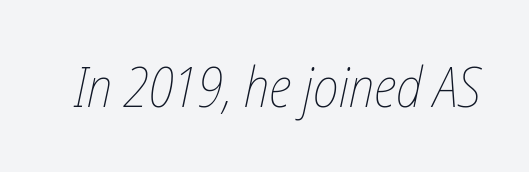
{"italic": "yes", "lean": "right", "slant_degrees": 12, "bold": "no", "weight": "thin", "width": "condensed", "stroke_contrast": "low", "x_height": "medium", "monospaced": "no", "underline": "no", "letter_spacing": "normal", "letter_spacing_em": 0.0, "glyph_px": 55}
